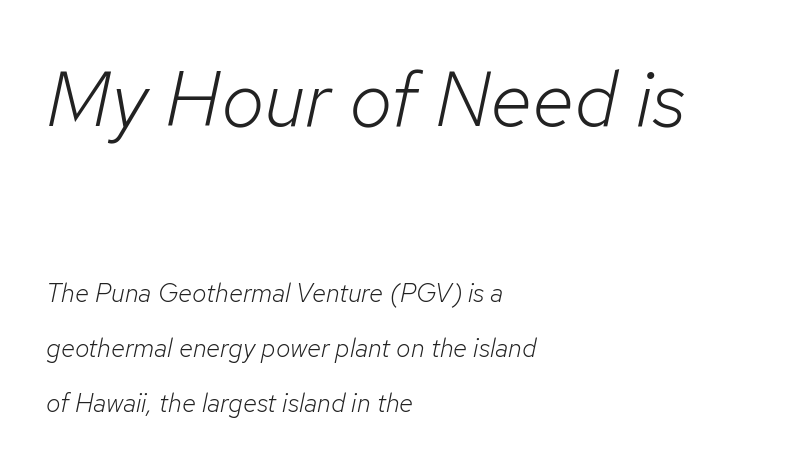
{"italic": "yes", "lean": "right", "slant_degrees": 12, "bold": "no", "weight": "light", "width": "normal", "stroke_contrast": "low", "x_height": "medium", "monospaced": "no", "underline": "no", "align": "left", "line_spacing": "loose", "line_spacing_ratio": 2.13, "letter_spacing": "normal", "letter_spacing_em": 0.0, "larger_block": "first", "size_ratio": 3.0, "glyph_px": 78}
